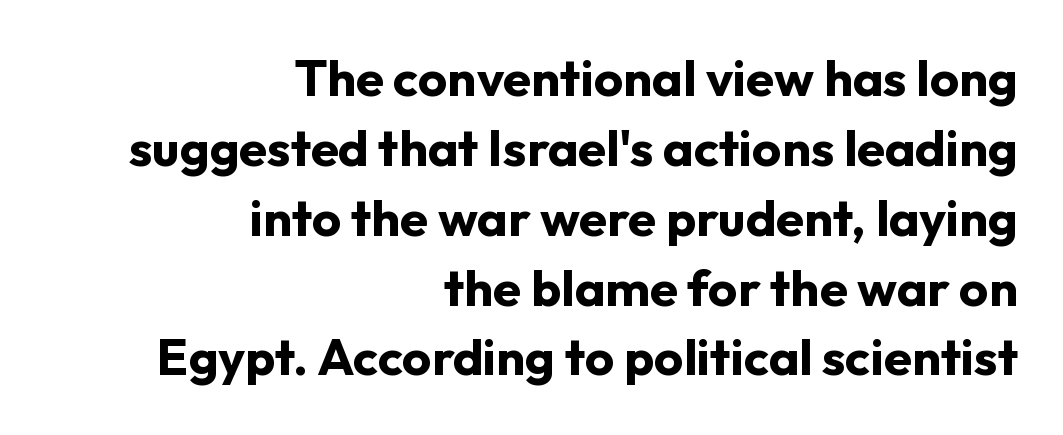
Rule under the text: the space is simply empty. Tracking here is standard; glyphs follow each other at the usual distance. The block of text has a typical density, with ordinary space between rows. A typesetter would mark this as roman, not italic. Look at the bottom of the vertical strokes: they stop flat, with no serifs.
